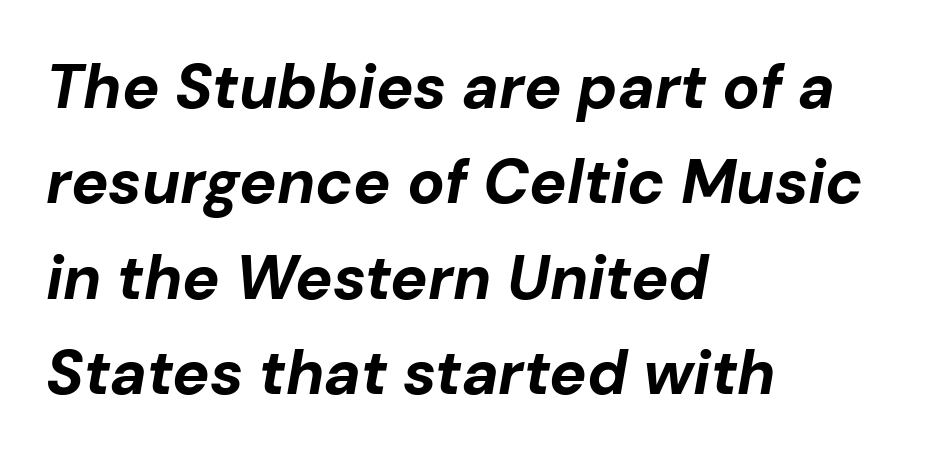
The image shows 62 px bold type, italic (leaning right); set left-aligned, normal line spacing (1.54x), normal letter spacing, not underlined; low stroke contrast and a medium x-height.
